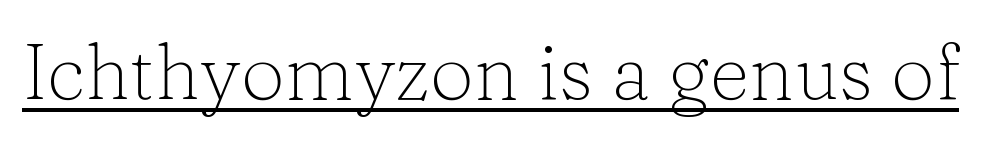
Looks like someone drew a line under every word here. This sample uses an upright cut, with every glyph sitting square on the baseline. The passage shown has conventional tracking throughout. A quiet, ordinary-to-light weight characterises the typeface.
